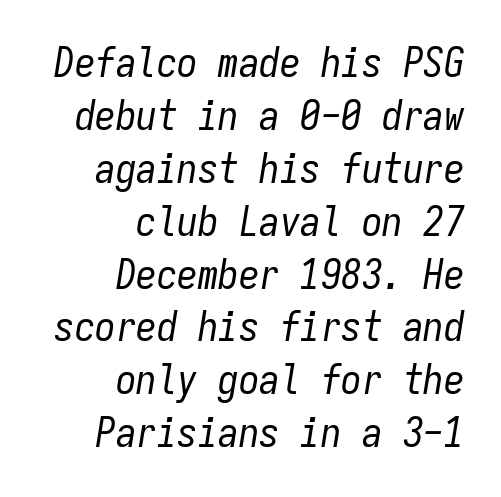
Q: Is the text bold? A: No.
Q: Is the text italic (slanted)? A: Yes, it leans right by about 9 degrees.
Q: Is the text underlined? A: No.
Q: How is the paragraph aligned? A: Right-aligned.
Q: Is the spacing between letters normal or unusually wide? A: Normal.
Q: Is the spacing between lines tight, normal or loose? A: Normal.
Q: Width (condensed, normal, or wide)? A: Condensed.
Q: Stroke contrast? A: Low.
Q: x-height? A: Medium.
Q: Monospaced? A: Yes.
